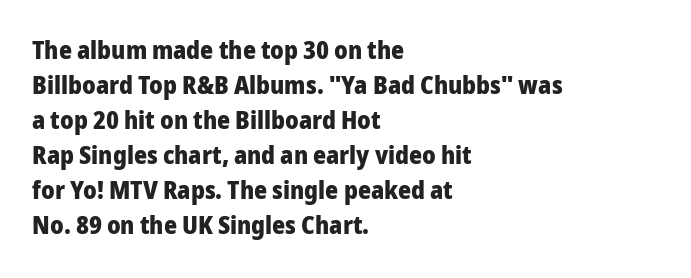
{"italic": "no", "bold": "yes", "underline": "no", "align": "left", "line_spacing": "normal", "line_spacing_ratio": 1.4, "letter_spacing": "normal", "letter_spacing_em": 0.0, "glyph_px": 25}
